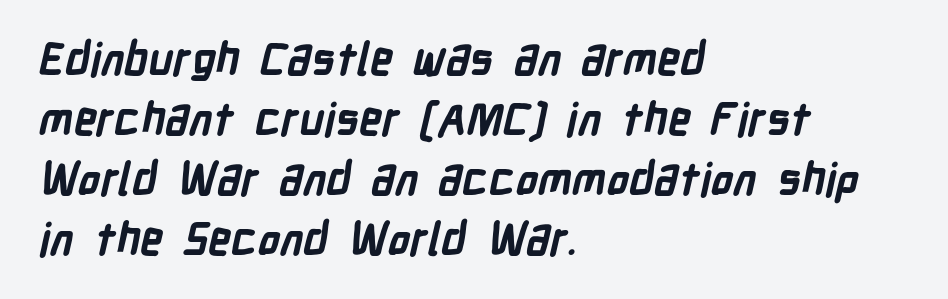
Q: Is the text bold? A: Yes.
Q: Is the typeface a serif or a sans-serif typeface? A: Sans-serif.
Q: Is the text underlined? A: No.
Q: How is the paragraph aligned? A: Left-aligned.
Q: Is the spacing between letters normal or unusually wide? A: Normal.
Q: Is the spacing between lines tight, normal or loose? A: Normal.
Q: Width (condensed, normal, or wide)? A: Condensed.
Q: Stroke contrast? A: Low.
Q: x-height? A: Medium.
Q: Monospaced? A: No.
